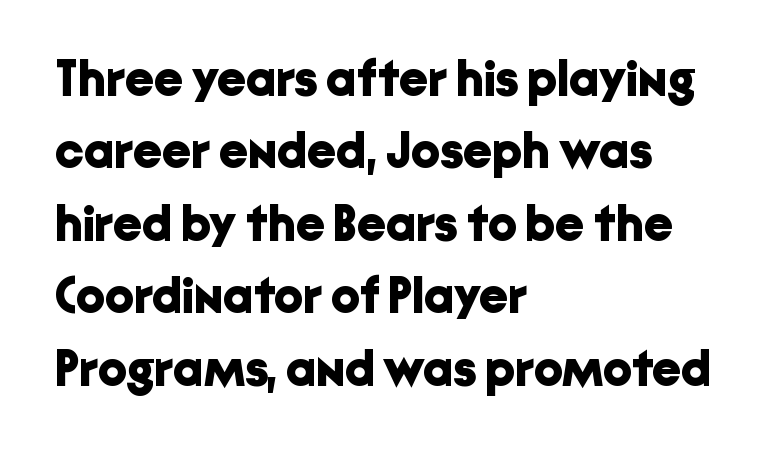
Q: Is the text bold? A: Yes.
Q: Is the text italic (slanted)? A: No, it is upright.
Q: Is the typeface a serif or a sans-serif typeface? A: Sans-serif.
Q: Is the text underlined? A: No.
Q: How is the paragraph aligned? A: Left-aligned.
Q: Is the spacing between letters normal or unusually wide? A: Normal.
Q: Is the spacing between lines tight, normal or loose? A: Normal.
Q: Width (condensed, normal, or wide)? A: Normal.
Q: Stroke contrast? A: Low.
Q: x-height? A: Medium.
Q: Monospaced? A: No.
